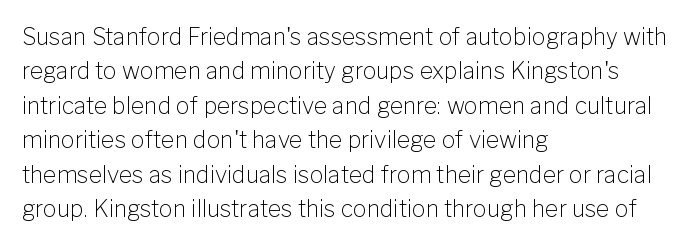
Observe the ordinary spacing: letters are neighbours, not strangers. Only glyphs here, with clear space below each row. Honestly, the row spacing looks completely unremarkable. No letter is thick-stroked: the sample isn't bold.
